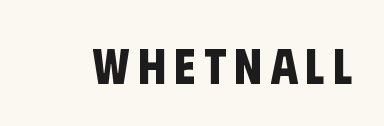
Q: Is the text bold? A: Yes.
Q: Is the typeface a serif or a sans-serif typeface? A: Sans-serif.
Q: Is the text underlined? A: No.
Q: Width (condensed, normal, or wide)? A: Condensed.
Q: Stroke contrast? A: Low.
Q: x-height? A: Large.
Q: Monospaced? A: No.
